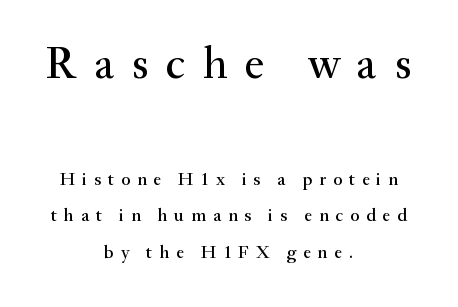
Q: Is the text italic (slanted)? A: No, it is upright.
Q: Is the typeface a serif or a sans-serif typeface? A: Serif.
Q: Is the text underlined? A: No.
Q: How is the paragraph aligned? A: Centered.
Q: Is the spacing between letters normal or unusually wide? A: Unusually wide.
Q: Is the spacing between lines tight, normal or loose? A: Loose.
Q: Which block of text is set in a larger size, the first (top) or the second (bottom)? A: The first (top) one.
Q: Width (condensed, normal, or wide)? A: Normal.
Q: Stroke contrast? A: Medium.
Q: x-height? A: Small.
Q: Monospaced? A: No.
